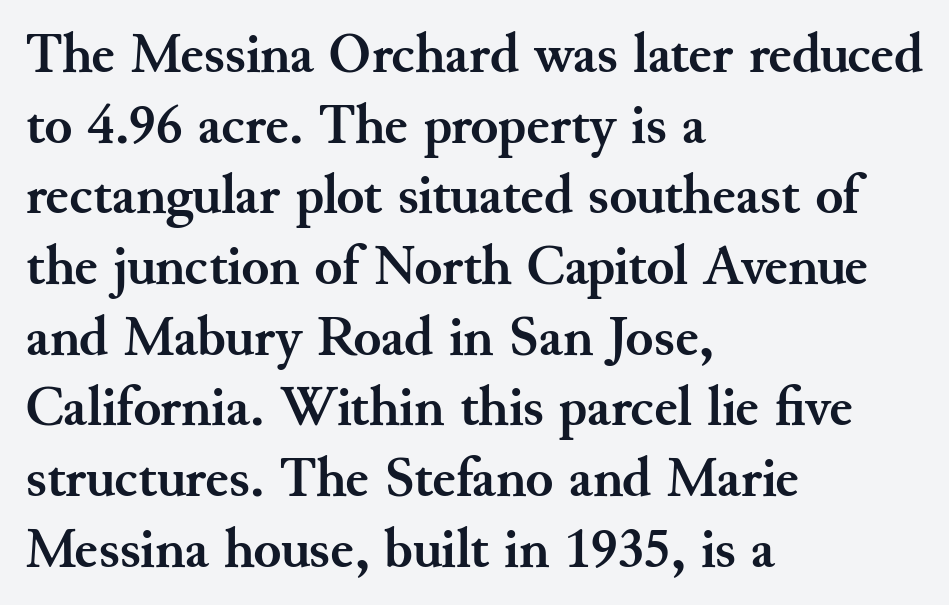
Small tapered or slab feet sit at the stroke ends, so this counts as serif. These lines are set flush left with a ragged right edge. Posture: straight, roman, zero tilt. A typesetter would call this proportional, since set widths differ per character. Each word holds together tightly as a unit, with standard inter-letter gaps.
